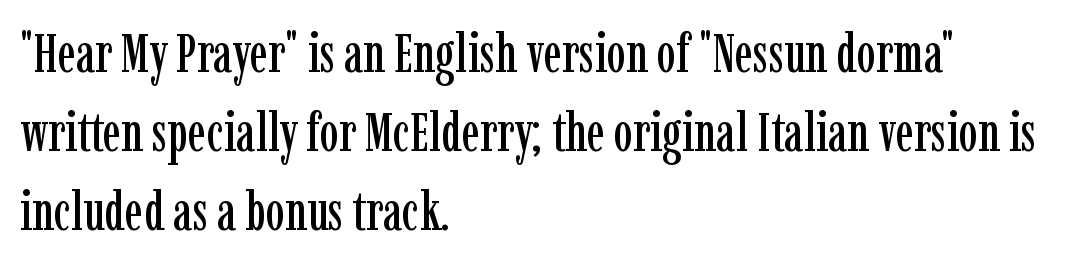
Q: Is the text italic (slanted)? A: No, it is upright.
Q: Is the typeface a serif or a sans-serif typeface? A: Serif.
Q: Is the text underlined? A: No.
Q: How is the paragraph aligned? A: Left-aligned.
Q: Is the spacing between letters normal or unusually wide? A: Normal.
Q: Is the spacing between lines tight, normal or loose? A: Normal.
Q: Width (condensed, normal, or wide)? A: Condensed.
Q: Stroke contrast? A: Low.
Q: x-height? A: Medium.
Q: Monospaced? A: No.
